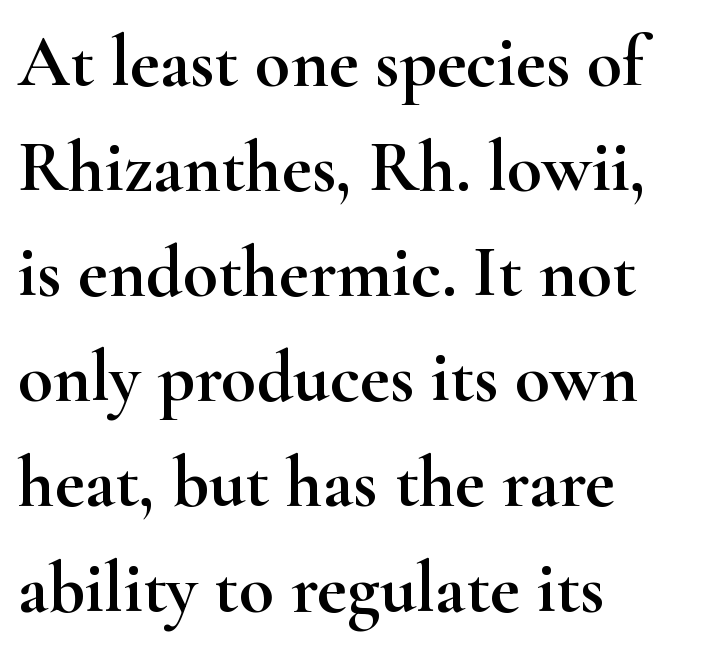
{"serif": "yes", "italic": "no", "width": "wide", "stroke_contrast": "high", "x_height": "small", "monospaced": "no", "underline": "no", "align": "left", "line_spacing": "normal", "line_spacing_ratio": 1.46, "letter_spacing": "normal", "letter_spacing_em": 0.0, "glyph_px": 72}
